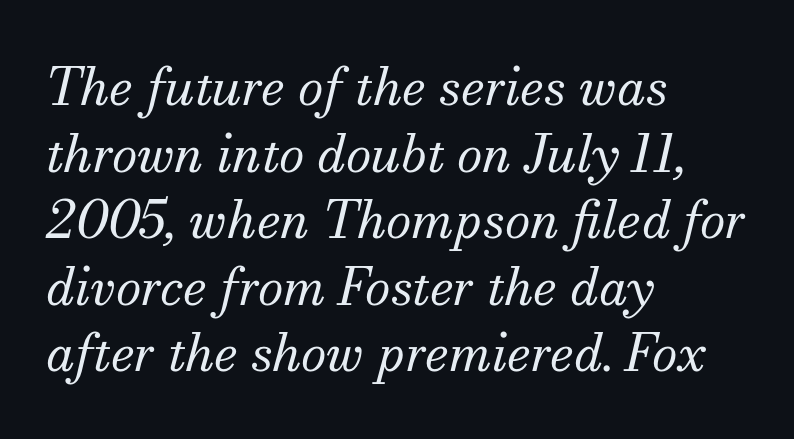
Summary of vertical rhythm: regular, with standard interline spacing. The rag falls on the right side of this text block. Weight: regular or lighter. The zone under the glyphs is completely vacant. The letterforms sit shoulder to shoulder at normal distance. Letterform terminals end in serifs throughout the passage.
